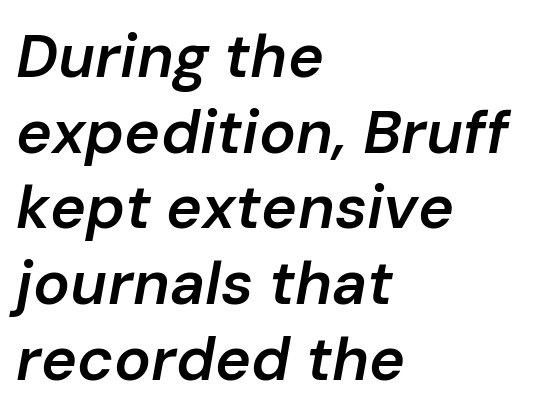
The image shows 61 px semibold type, italic (leaning right); set left-aligned, line spacing 1.24x, normal letter spacing, not underlined; low stroke contrast and a medium x-height.
